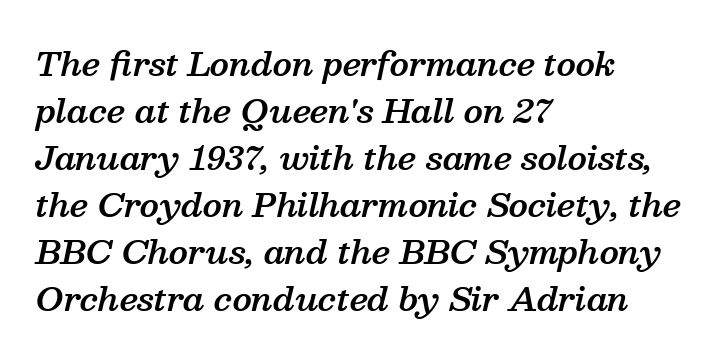
{"serif": "yes", "italic": "yes", "lean": "right", "slant_degrees": 13, "bold": "semi", "weight": "semibold", "width": "normal", "stroke_contrast": "medium", "x_height": "medium", "monospaced": "no", "underline": "no", "align": "left", "line_spacing": "normal", "line_spacing_ratio": 1.47, "letter_spacing": "normal", "letter_spacing_em": 0.0, "glyph_px": 32}
